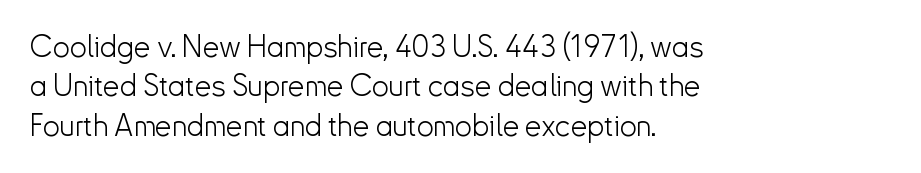
Q: Is the text bold? A: No.
Q: Is the text italic (slanted)? A: No, it is upright.
Q: Is the typeface a serif or a sans-serif typeface? A: Sans-serif.
Q: Is the text underlined? A: No.
Q: How is the paragraph aligned? A: Left-aligned.
Q: Is the spacing between letters normal or unusually wide? A: Normal.
Q: Is the spacing between lines tight, normal or loose? A: Normal.
Q: Width (condensed, normal, or wide)? A: Normal.
Q: Stroke contrast? A: Low.
Q: x-height? A: Small.
Q: Monospaced? A: No.
